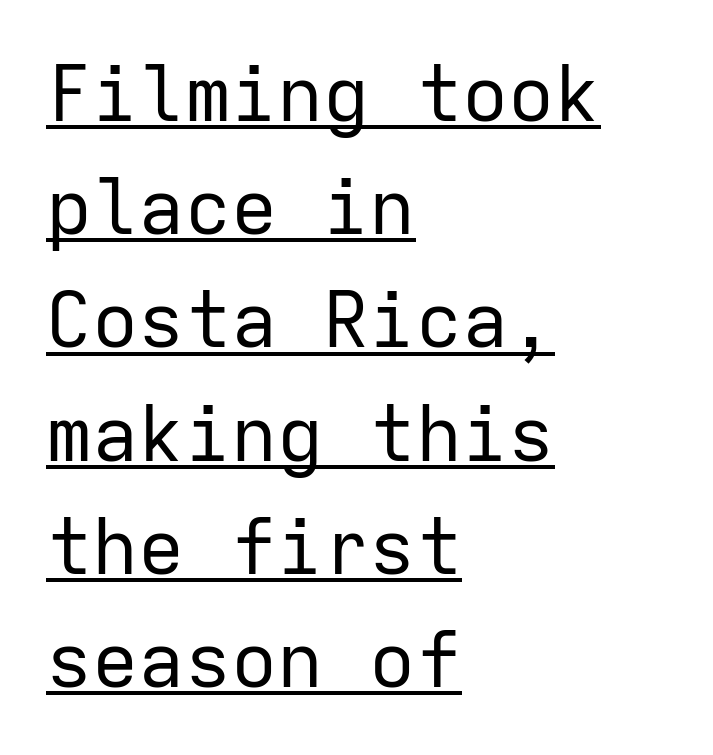
The image shows 77 px regular-weight sans-serif type, upright, monospaced; set left-aligned, normal line spacing (1.47x), normal letter spacing, underlined; low stroke contrast and a medium x-height.
